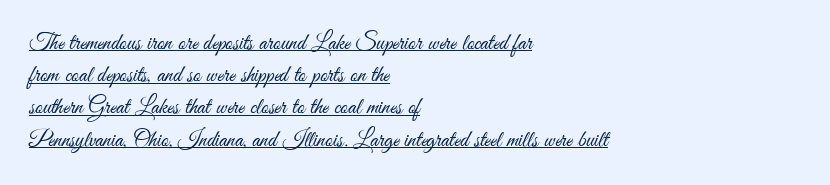
Q: Is the text bold? A: No.
Q: Is the text italic (slanted)? A: Yes.
Q: Is the text underlined? A: Yes.
Q: How is the paragraph aligned? A: Left-aligned.
Q: Is the spacing between letters normal or unusually wide? A: Normal.
Q: Is the spacing between lines tight, normal or loose? A: Normal.
